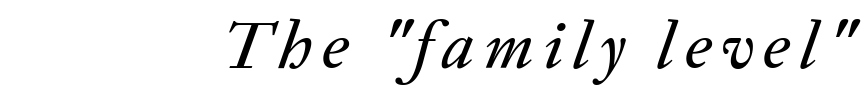
Q: Is the text italic (slanted)? A: Yes, it leans right by about 20 degrees.
Q: Is the text underlined? A: No.
Q: Width (condensed, normal, or wide)? A: Normal.
Q: Stroke contrast? A: Medium.
Q: x-height? A: Medium.
Q: Monospaced? A: No.
